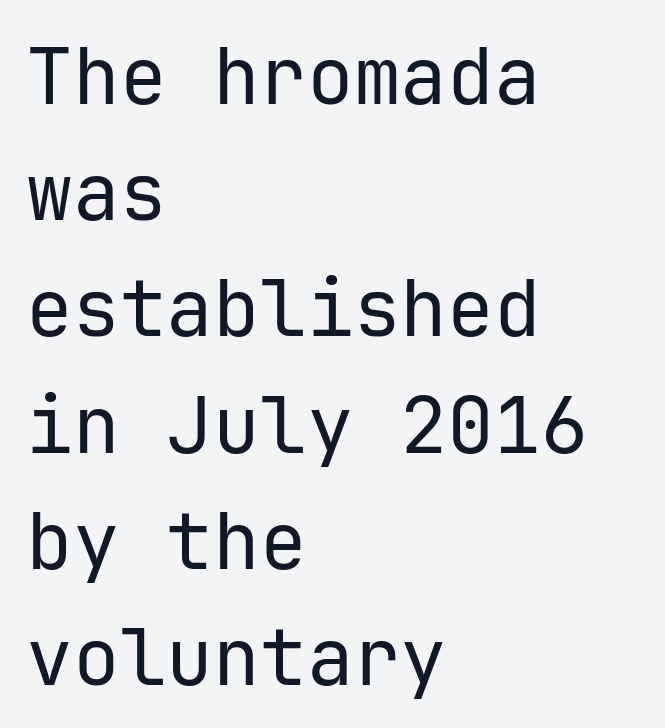
{"serif": "no", "italic": "no", "bold": "no", "weight": "regular", "width": "normal", "stroke_contrast": "low", "x_height": "medium", "monospaced": "yes", "underline": "no", "align": "left", "line_spacing": "normal", "line_spacing_ratio": 1.49, "letter_spacing": "normal", "letter_spacing_em": 0.0, "glyph_px": 78}
